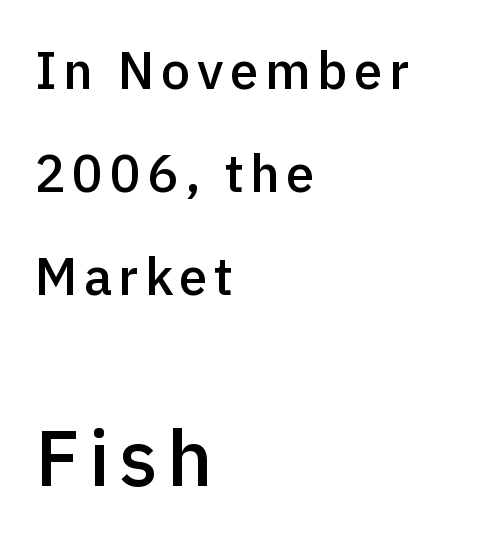
Size hierarchy here favors the trailing block over the leading one. In terms of posture, this sample is upright. The designer went with a sans here, leaving each stem footless. Its strokes are somewhat broadened, the hallmark of semibold type. The lines in this sample share a left origin and differ only in where they stop. The passage shown is not underscored anywhere.
